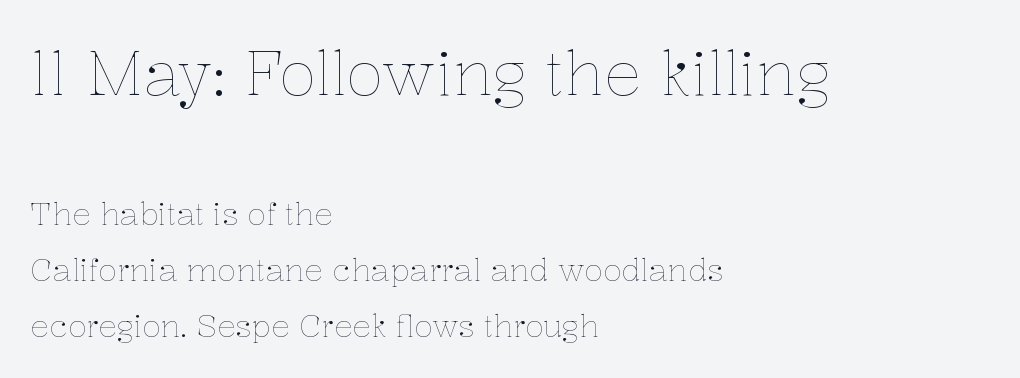
The image shows 62 px thin type, upright; set left-aligned, line spacing 1.81x, normal letter spacing, not underlined; the first (top) block is 2.0x larger; low stroke contrast and a medium x-height.
